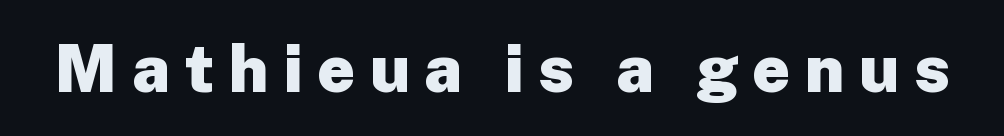
Q: Is the text bold? A: Yes.
Q: Is the text italic (slanted)? A: No, it is upright.
Q: Is the typeface a serif or a sans-serif typeface? A: Sans-serif.
Q: Is the text underlined? A: No.
Q: Is the spacing between letters normal or unusually wide? A: Unusually wide.
Q: Width (condensed, normal, or wide)? A: Normal.
Q: Stroke contrast? A: Low.
Q: x-height? A: Medium.
Q: Monospaced? A: No.
